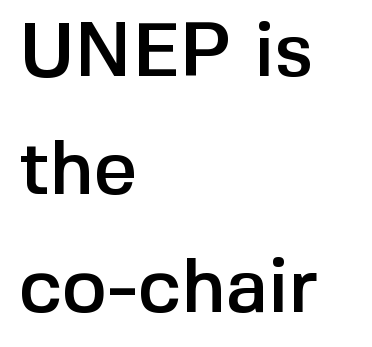
{"serif": "no", "italic": "no", "width": "normal", "x_height": "medium", "monospaced": "no", "underline": "no", "align": "left", "line_spacing": "normal", "line_spacing_ratio": 1.55, "letter_spacing": "normal", "letter_spacing_em": 0.0, "glyph_px": 76}
